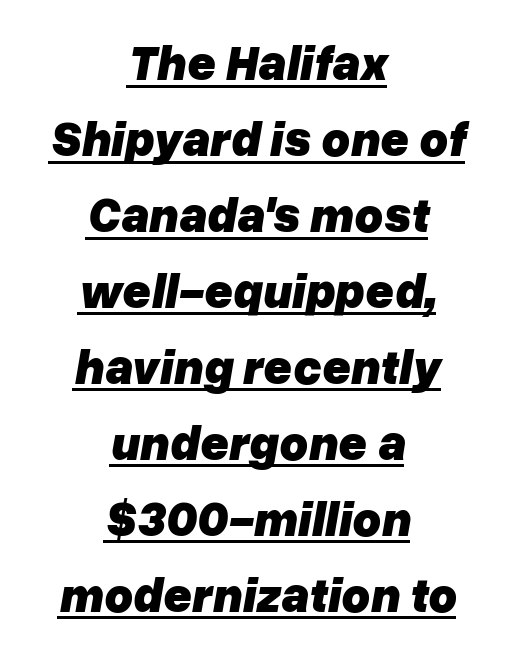
{"italic": "yes", "lean": "right", "slant_degrees": 10, "bold": "yes", "weight": "heavy", "width": "normal", "stroke_contrast": "low", "x_height": "medium", "monospaced": "no", "underline": "yes", "align": "center", "line_spacing": "normal", "line_spacing_ratio": 1.55, "letter_spacing": "normal", "letter_spacing_em": 0.0, "glyph_px": 49}
